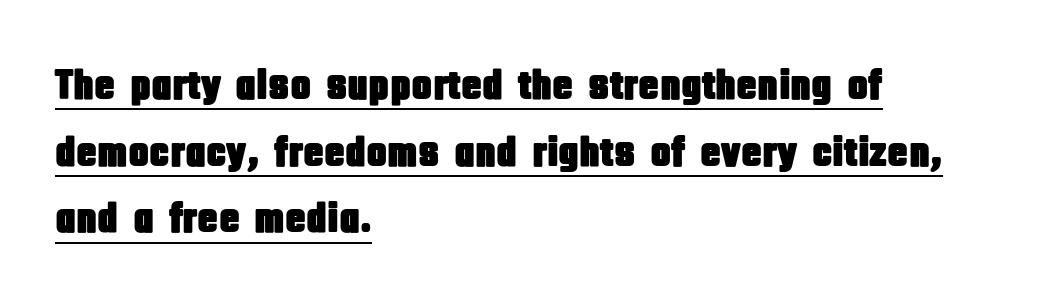
The passage shown is typeset with a sans-serif family. Caption: standard tracking, unaltered. Every character sits straight up, as roman type does. The passage is arranged the way most books set body copy — flush left.
